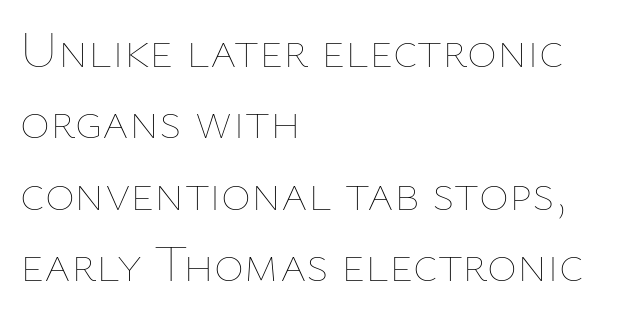
The image shows 51 px thin type, upright; set left-aligned, normal line spacing (1.4x), normal letter spacing, not underlined; low stroke contrast and a medium x-height.
